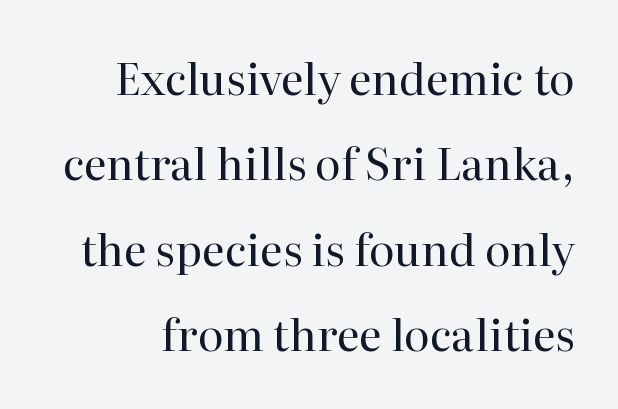
The image shows 44 px regular-weight serif type, upright; set loose line spacing (1.94x), normal letter spacing, not underlined; high stroke contrast and a medium x-height.
